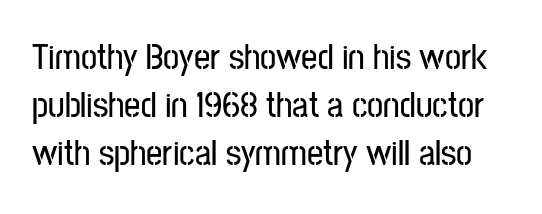
{"serif": "no", "italic": "no", "width": "condensed", "stroke_contrast": "low", "x_height": "medium", "monospaced": "no", "underline": "no", "line_spacing": "normal", "line_spacing_ratio": 1.33, "letter_spacing": "normal", "letter_spacing_em": 0.0, "glyph_px": 36}
